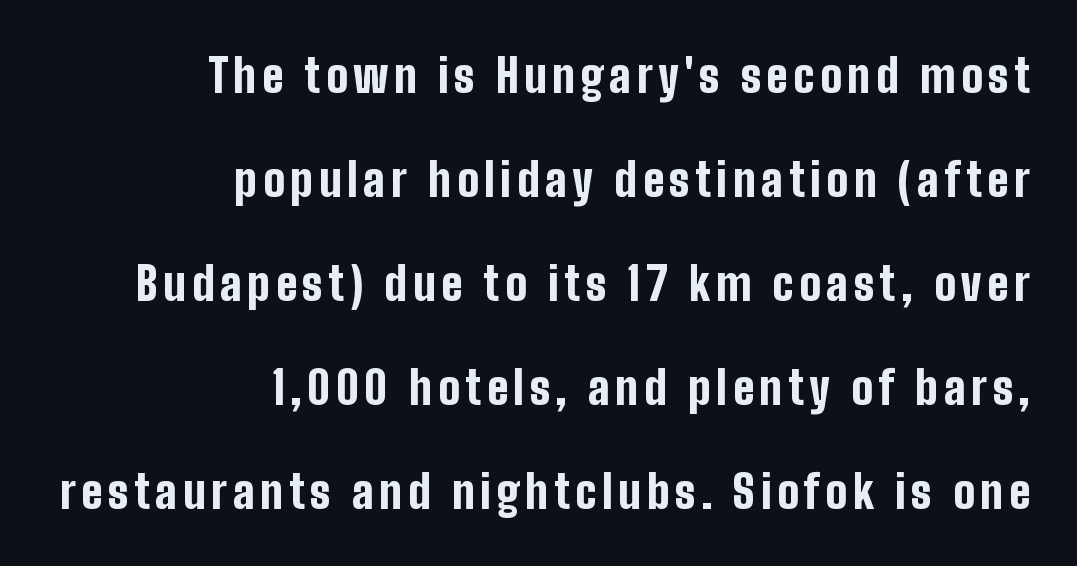
Underline: absent. If you measured baseline to baseline, you'd find a long distance. Each letter's strokes conclude bluntly, with no projecting serifs. A full-strength bold gives these letters their thick strokes. The axis of the letterforms is exactly vertical. Leftover space on each line is placed entirely before the opening word.
